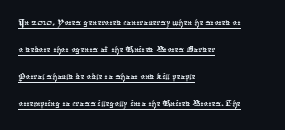
Q: Is the text underlined? A: Yes.
Q: How is the paragraph aligned? A: Left-aligned.
Q: Is the spacing between letters normal or unusually wide? A: Normal.
